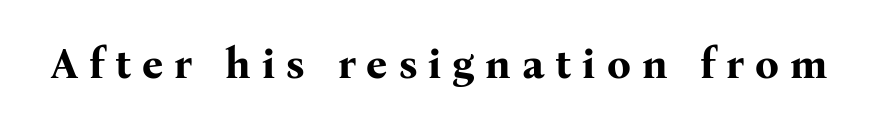
{"serif": "yes", "italic": "no", "bold": "yes", "weight": "bold", "width": "normal", "stroke_contrast": "medium", "x_height": "medium", "monospaced": "no", "underline": "no", "letter_spacing": "wide", "letter_spacing_em": 0.26, "glyph_px": 42}
